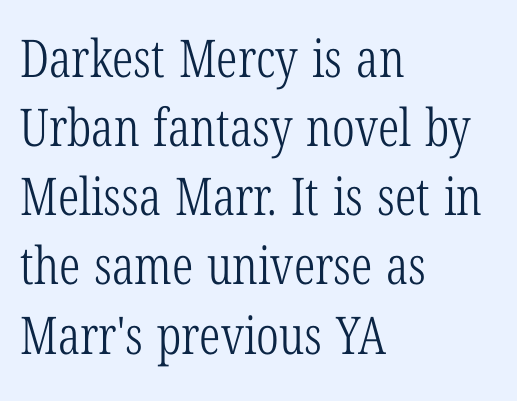
Q: Is the text bold? A: No.
Q: Is the text italic (slanted)? A: No, it is upright.
Q: Is the typeface a serif or a sans-serif typeface? A: Serif.
Q: Is the text underlined? A: No.
Q: How is the paragraph aligned? A: Left-aligned.
Q: Is the spacing between letters normal or unusually wide? A: Normal.
Q: Is the spacing between lines tight, normal or loose? A: Normal.
Q: Width (condensed, normal, or wide)? A: Condensed.
Q: Stroke contrast? A: Low.
Q: x-height? A: Medium.
Q: Monospaced? A: No.
